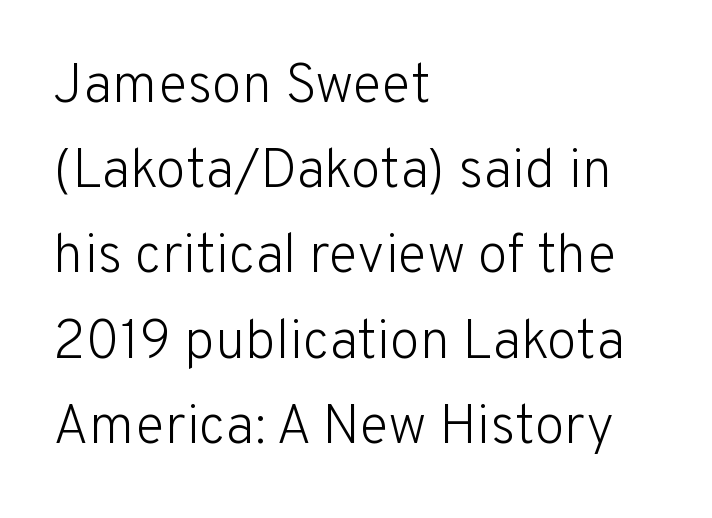
Note: no serifs on the glyphs. Descenders are the only things crossing below the line. Tracking here is standard; glyphs follow each other at the usual distance. Quick note: interline space is typical. The setting favours the left margin, as ordinary paragraphs usually do. The letterforms sit at book weight or below.
